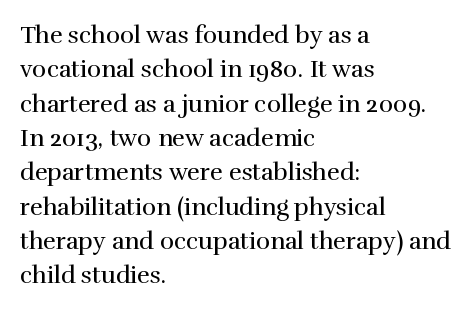
{"italic": "no", "bold": "no", "underline": "no", "align": "left", "line_spacing": "normal", "line_spacing_ratio": 1.43, "letter_spacing": "normal", "letter_spacing_em": 0.0, "glyph_px": 24}
